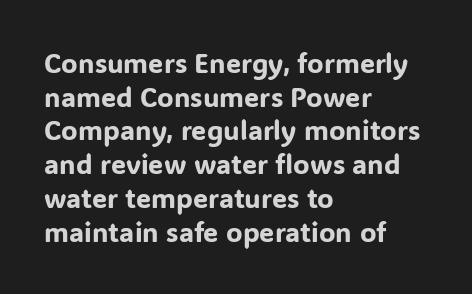
This is the regular roman posture of the typeface. Does extra space separate the letters? No, they use regular spacing. One-word summary of the alignment: left. How would I describe the line gaps? Plain and ordinary.
